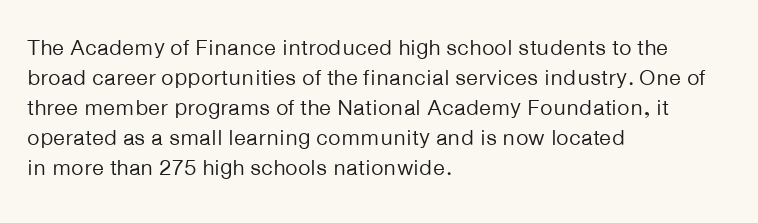
The image shows 22 px text type, upright; set left-aligned, normal line spacing (1.36x), normal letter spacing, not underlined.
